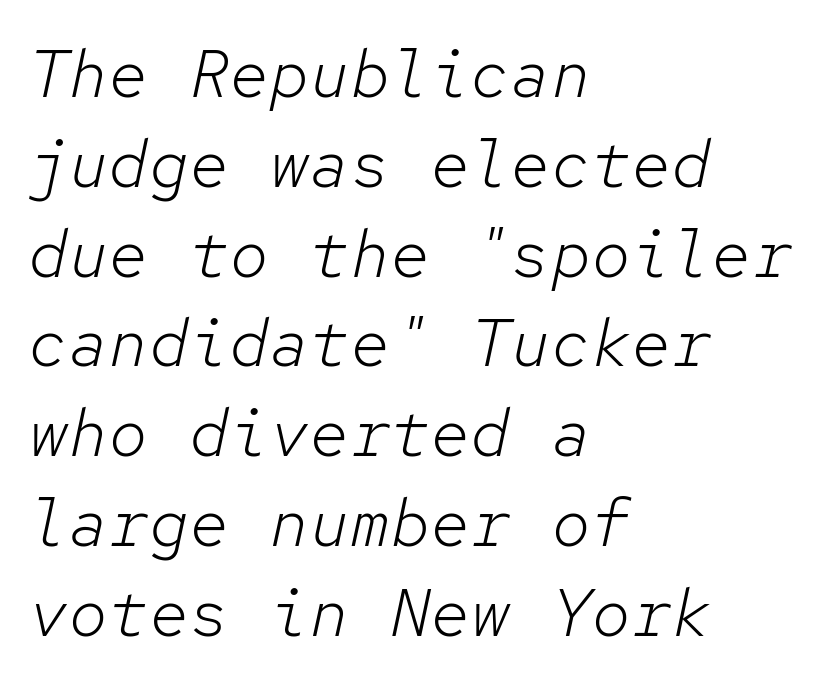
Honestly, the row spacing looks completely unremarkable. Tracking value appears to be zero — textbook default spacing. No extra ink here — the face is not bold. The letters march in equal steps, a hallmark of fixed-pitch type.
